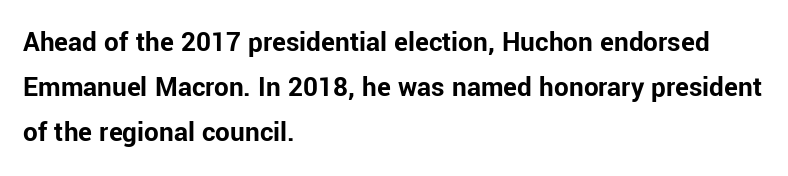
Q: Is the text bold? A: Yes.
Q: Is the text italic (slanted)? A: No, it is upright.
Q: Is the typeface a serif or a sans-serif typeface? A: Sans-serif.
Q: Is the text underlined? A: No.
Q: How is the paragraph aligned? A: Left-aligned.
Q: Is the spacing between letters normal or unusually wide? A: Normal.
Q: Is the spacing between lines tight, normal or loose? A: Normal.
Q: Width (condensed, normal, or wide)? A: Normal.
Q: Stroke contrast? A: Low.
Q: x-height? A: Medium.
Q: Monospaced? A: No.
